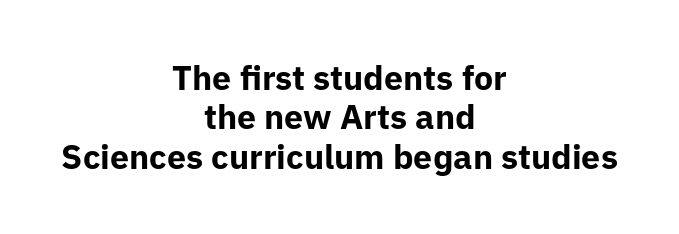
A student would call this center alignment; a typographer would say set centered. The text was rendered using a sans face with plain stroke endings. Proportional: the letters do not fall into vertical columns. Default kerning and tracking; the words read as compact shapes. A full-strength bold gives these letters their thick strokes. Italic? Not at all — the glyphs are vertical.
